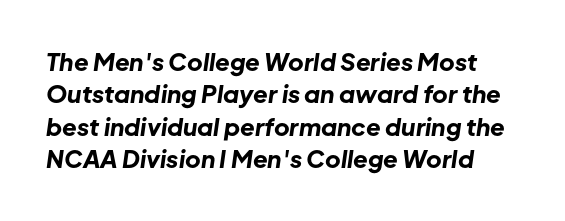
The image shows 24 px bold type, italic (leaning right); set normal line spacing (1.35x), normal letter spacing, not underlined.
